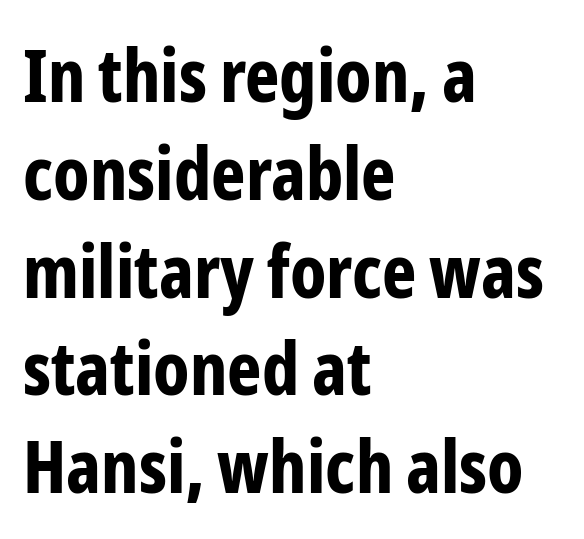
This sample uses an upright cut, with every glyph sitting square on the baseline. Line spacing here is normal. Caption: bold face, heavy strokes. Plain, unruled lines of type. A classic flush-left, rag-right setting is used for this passage. Each word holds together tightly as a unit, with standard inter-letter gaps.
